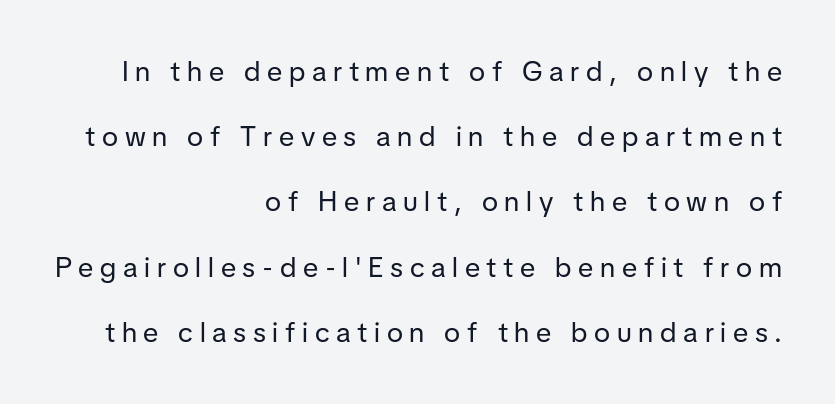
Q: Is the text bold? A: No.
Q: Is the text italic (slanted)? A: No, it is upright.
Q: Is the typeface a serif or a sans-serif typeface? A: Sans-serif.
Q: Is the text underlined? A: No.
Q: How is the paragraph aligned? A: Right-aligned.
Q: Is the spacing between letters normal or unusually wide? A: Unusually wide.
Q: Is the spacing between lines tight, normal or loose? A: Loose.
Q: Width (condensed, normal, or wide)? A: Normal.
Q: Stroke contrast? A: Low.
Q: x-height? A: Medium.
Q: Monospaced? A: No.
